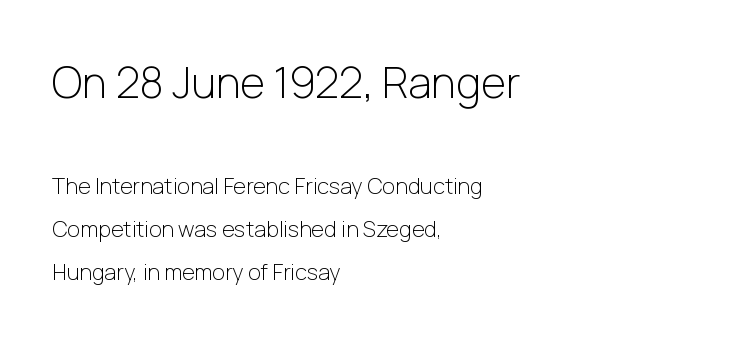
The image shows 43 px light sans-serif type, upright; set left-aligned, loose line spacing (1.95x), normal letter spacing, not underlined; the first (top) block is 1.95x larger; low stroke contrast and a medium x-height.
